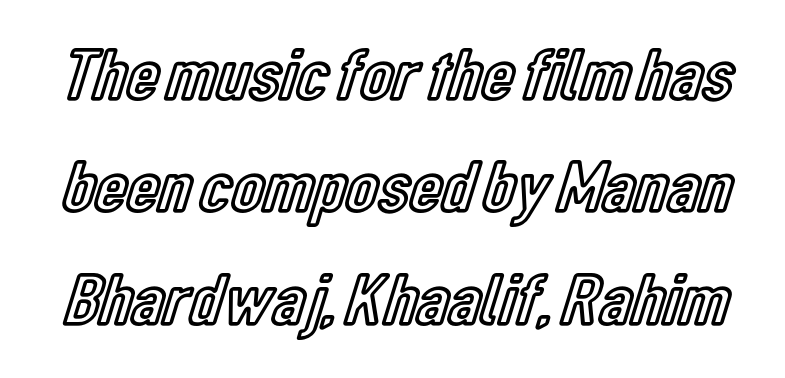
This rendering features lettering with no underline. What's the leading like? Ordinary, nothing unusual. This sample has the flowing, uneven cadence of proportional lettering. The horizontal fit of the characters is conventional and even.
